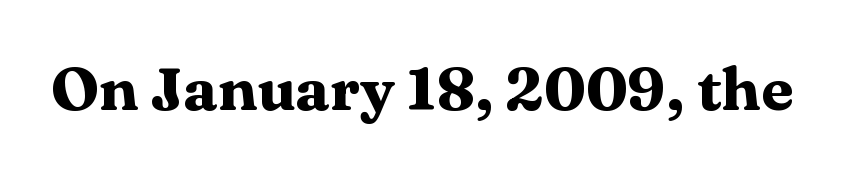
The image shows 60 px heavy, wide serif type, upright; set normal letter spacing, not underlined; medium stroke contrast and a medium x-height.
